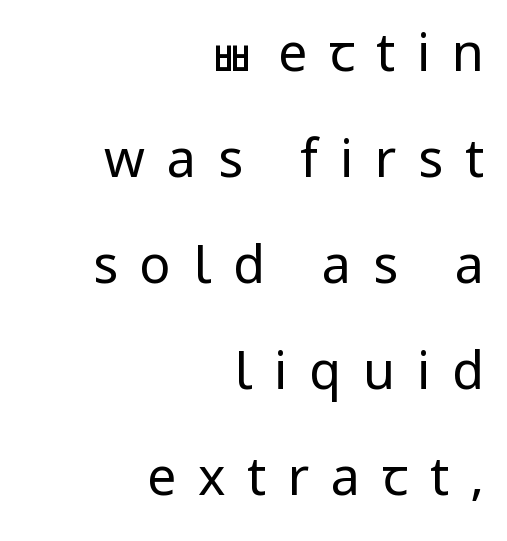
Does the leading feel generous? Absolutely, it's lavish. Look at the tracking — it's clearly loosened, letters drifting apart. Plain, unruled lines of type. Heaviness? Minimal to ordinary, like unemphasized prose. You can tell from the bare stems that sans-serif type was used. Is the block centered? No — it sits flush against the right margin.
